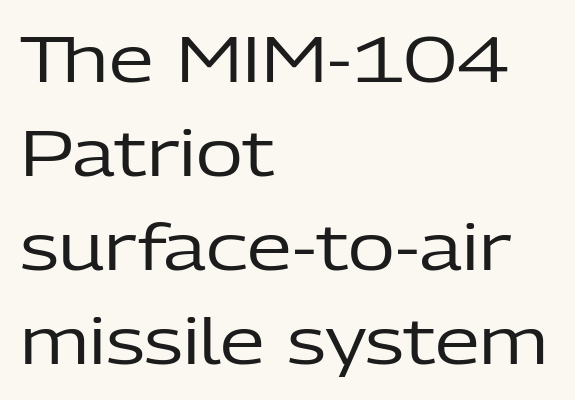
The image shows 64 px regular-weight sans-serif type, upright; set left-aligned, normal line spacing (1.47x), normal letter spacing, not underlined; low stroke contrast and a medium x-height.
